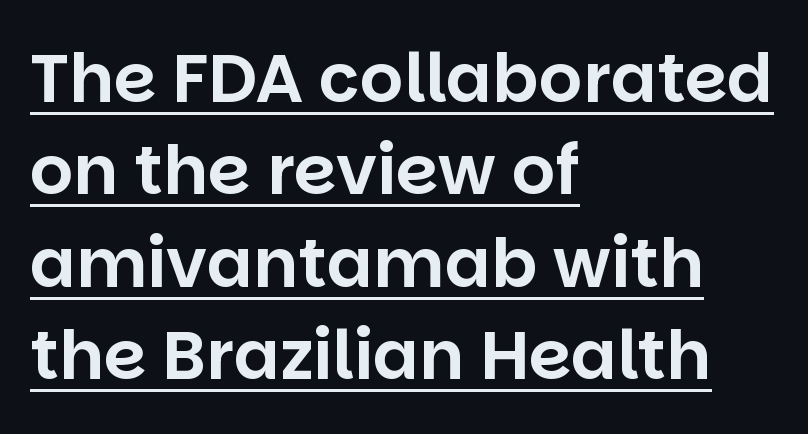
The passage shown is typed in a proportional face where columns would drift. Caption: standard tracking, unaltered. A typographer would call this underscored text. I'd call this a sans setting — the letters go barefoot.
